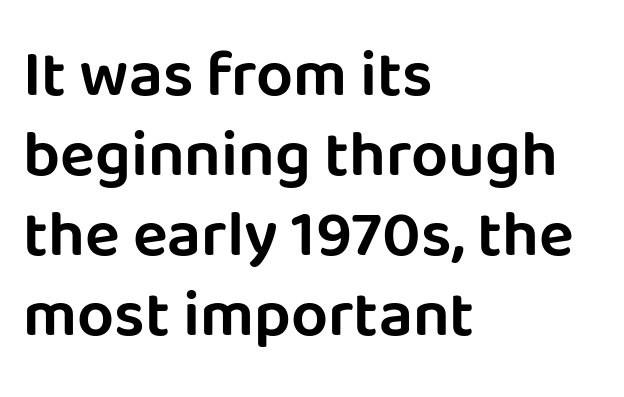
Q: Is the text italic (slanted)? A: No, it is upright.
Q: Is the typeface a serif or a sans-serif typeface? A: Sans-serif.
Q: Is the text underlined? A: No.
Q: How is the paragraph aligned? A: Left-aligned.
Q: Is the spacing between letters normal or unusually wide? A: Normal.
Q: Width (condensed, normal, or wide)? A: Normal.
Q: Stroke contrast? A: Low.
Q: x-height? A: Large.
Q: Monospaced? A: No.
